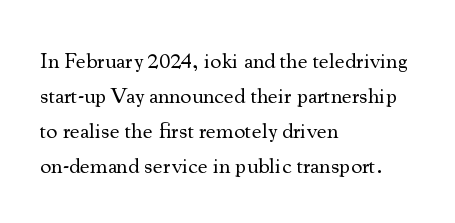
Q: Is the text bold? A: No.
Q: Is the text italic (slanted)? A: No, it is upright.
Q: Is the text underlined? A: No.
Q: How is the paragraph aligned? A: Left-aligned.
Q: Is the spacing between letters normal or unusually wide? A: Normal.
Q: Is the spacing between lines tight, normal or loose? A: Normal.
